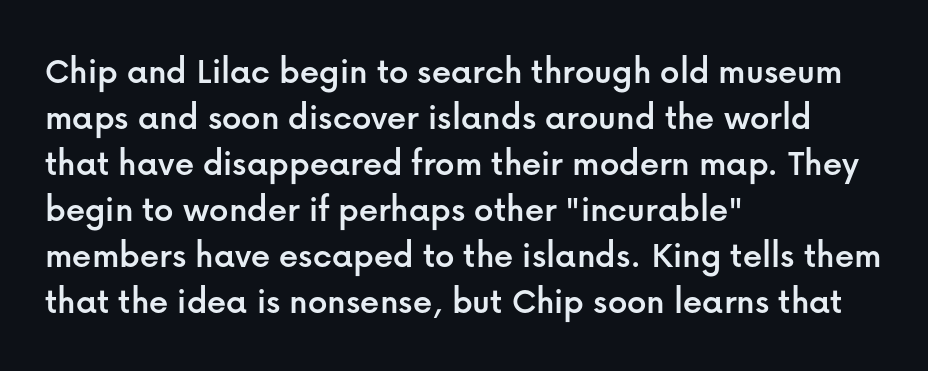
Q: Is the text italic (slanted)? A: No, it is upright.
Q: Is the typeface a serif or a sans-serif typeface? A: Sans-serif.
Q: Is the text underlined? A: No.
Q: How is the paragraph aligned? A: Left-aligned.
Q: Is the spacing between letters normal or unusually wide? A: Normal.
Q: Width (condensed, normal, or wide)? A: Normal.
Q: Stroke contrast? A: Low.
Q: x-height? A: Medium.
Q: Monospaced? A: No.
